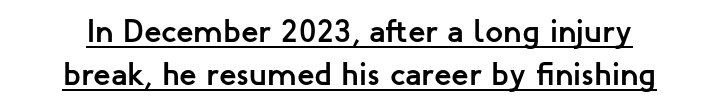
The image shows 32 px semibold sans-serif type, upright; set normal line spacing (1.35x), normal letter spacing, underlined; low stroke contrast and a medium x-height.
